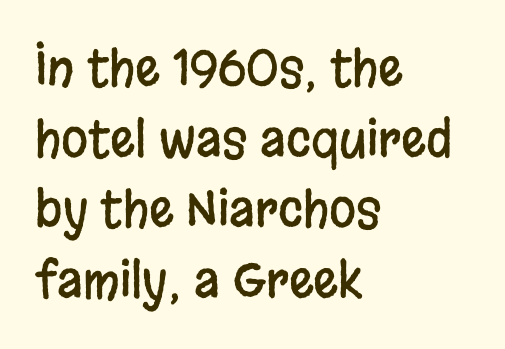
The image shows 49 px condensed sans-serif type, upright; set left-aligned, normal line spacing (1.44x), normal letter spacing, not underlined; low stroke contrast and a large x-height.
